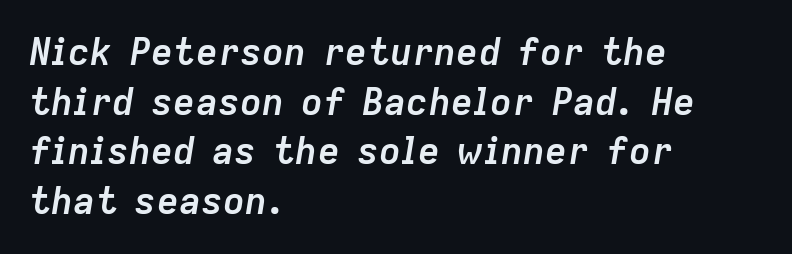
{"italic": "yes", "lean": "right", "slant_degrees": 9, "bold": "yes", "weight": "semibold", "width": "normal", "stroke_contrast": "low", "x_height": "medium", "monospaced": "no", "underline": "no", "align": "left", "line_spacing": "normal", "line_spacing_ratio": 1.34, "letter_spacing": "normal", "letter_spacing_em": 0.0, "glyph_px": 37}
